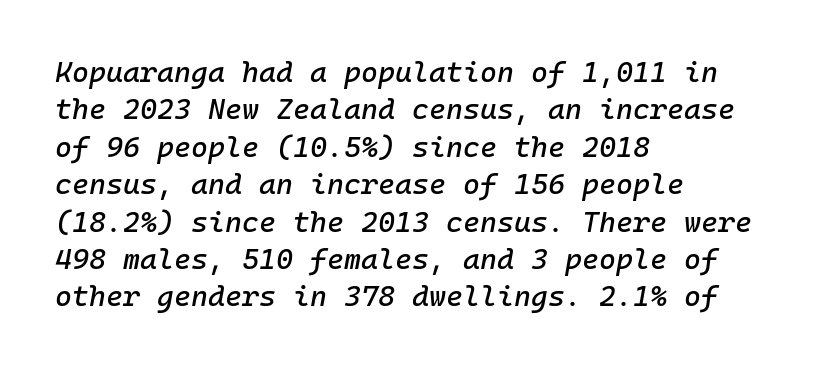
The image shows 29 px text type, italic (leaning right), monospaced; set left-aligned, normal line spacing (1.29x), normal letter spacing, not underlined; low stroke contrast and a medium x-height.
